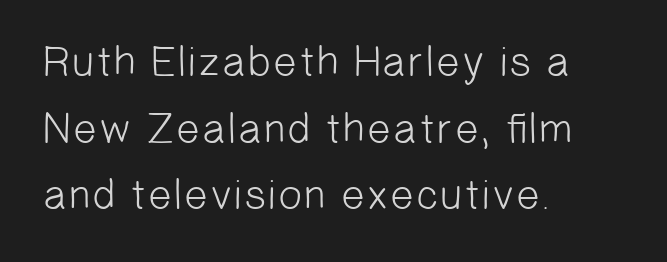
Q: Is the text bold? A: No.
Q: Is the typeface a serif or a sans-serif typeface? A: Sans-serif.
Q: Is the text underlined? A: No.
Q: How is the paragraph aligned? A: Left-aligned.
Q: Is the spacing between letters normal or unusually wide? A: Normal.
Q: Is the spacing between lines tight, normal or loose? A: Normal.
Q: Width (condensed, normal, or wide)? A: Normal.
Q: Stroke contrast? A: Low.
Q: x-height? A: Medium.
Q: Monospaced? A: No.
